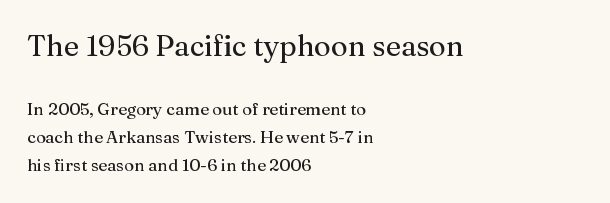
{"serif": "yes", "italic": "no", "bold": "no", "weight": "regular", "width": "normal", "stroke_contrast": "medium", "x_height": "medium", "monospaced": "no", "underline": "no", "align": "left", "line_spacing": "normal", "line_spacing_ratio": 1.64, "letter_spacing": "normal", "letter_spacing_em": 0.0, "larger_block": "first", "size_ratio": 1.71, "glyph_px": 29}
